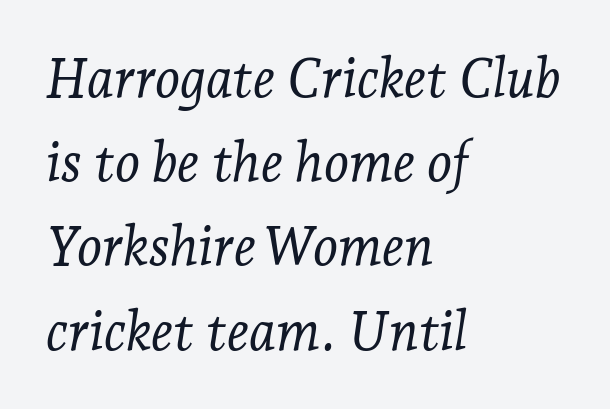
This reads as an unemphasized weight, regular at the heaviest. Baseline-to-baseline distance is the conventional proportion of letter height. The type family on display is of the serif kind. Alignment: flush left. Slant detected: the letters are inclined.
